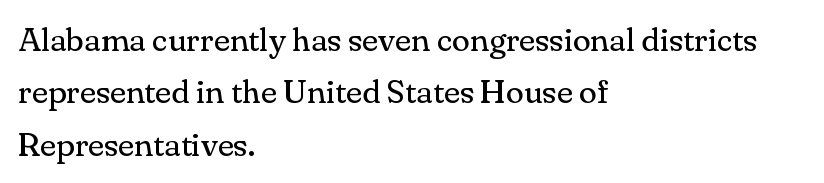
The image shows 33 px regular-weight serif type, upright; set left-aligned, normal line spacing (1.59x), normal letter spacing, not underlined; medium stroke contrast and a small x-height.
